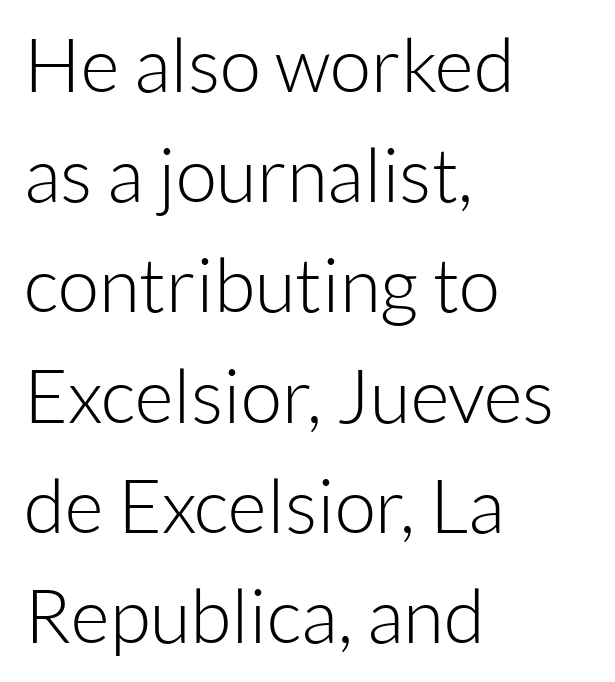
Q: Is the text bold? A: No.
Q: Is the text italic (slanted)? A: No, it is upright.
Q: Is the typeface a serif or a sans-serif typeface? A: Sans-serif.
Q: Is the text underlined? A: No.
Q: How is the paragraph aligned? A: Left-aligned.
Q: Is the spacing between letters normal or unusually wide? A: Normal.
Q: Is the spacing between lines tight, normal or loose? A: Normal.
Q: Width (condensed, normal, or wide)? A: Normal.
Q: Stroke contrast? A: Low.
Q: x-height? A: Medium.
Q: Monospaced? A: No.
